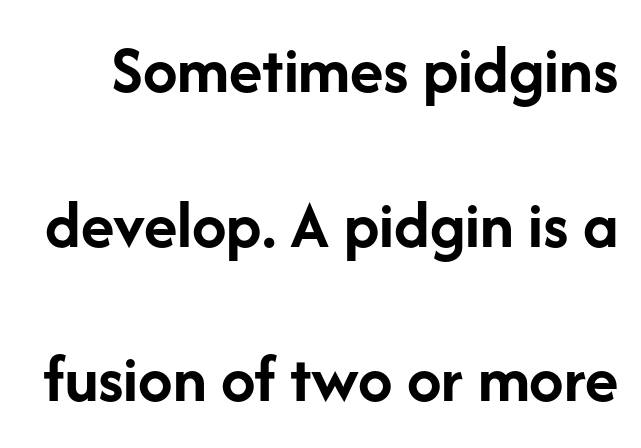
The line texture is even and compact thanks to regular tracking. The line-height multiplier appears high, well above default. Serif or sans? Sans — the stroke terminals are bare. The face used here is proportionally spaced, like ordinary book or web type. The foot of each line stays bare and open. Typesetter's note: full bold, strokes at maximum text heaviness.
